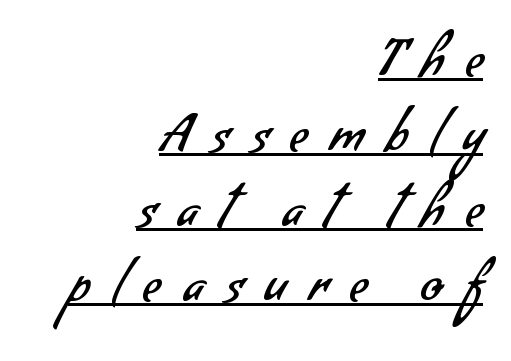
What decoration does the sample have? An underline. On a weight scale, this lands at 450 or below. What's the leading like? Ordinary, nothing unusual. Inter-character spacing is expanded well beyond the font's built-in metrics.
